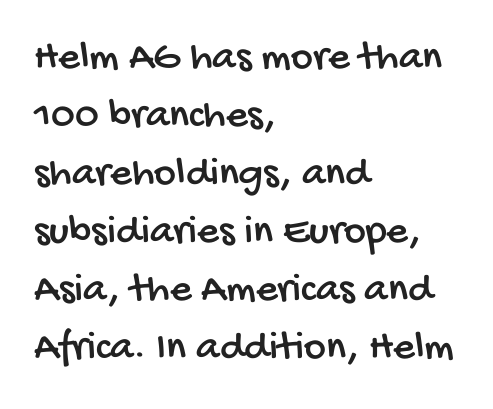
{"serif": "no", "width": "condensed", "stroke_contrast": "low", "x_height": "large", "monospaced": "no", "underline": "no", "align": "left", "line_spacing": "normal", "line_spacing_ratio": 1.38, "letter_spacing": "normal", "letter_spacing_em": 0.0, "glyph_px": 42}
